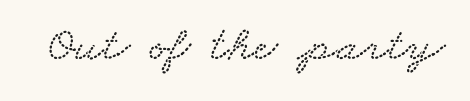
Q: Is the text underlined? A: No.
Q: Is the spacing between letters normal or unusually wide? A: Normal.
Q: Width (condensed, normal, or wide)? A: Wide.
Q: Stroke contrast? A: Low.
Q: x-height? A: Small.
Q: Monospaced? A: No.
